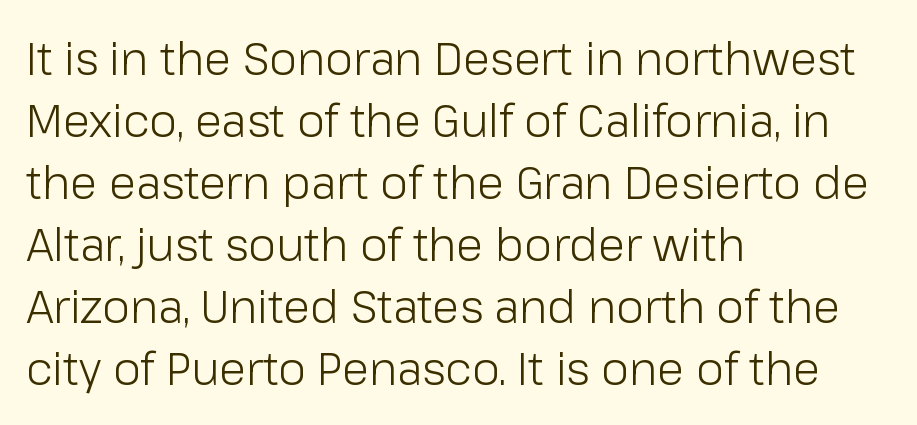
Compared with typical paragraphs, the rows here are spaced about the same. A quiet, ordinary-to-light weight characterises the typeface. Casual observation: everything's shoved over to the left. Nothing unusual about the tracking: characters are spaced as the font intends. Do the letters lean? They stand straight.
